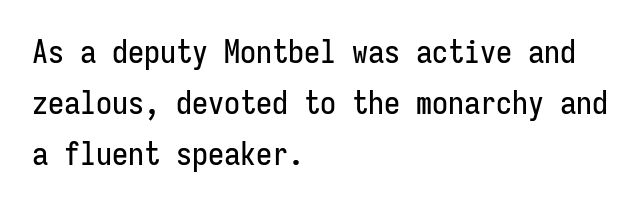
The image shows 32 px condensed sans-serif type, upright, monospaced; set left-aligned, normal line spacing (1.59x), normal letter spacing, not underlined; low stroke contrast and a medium x-height.
